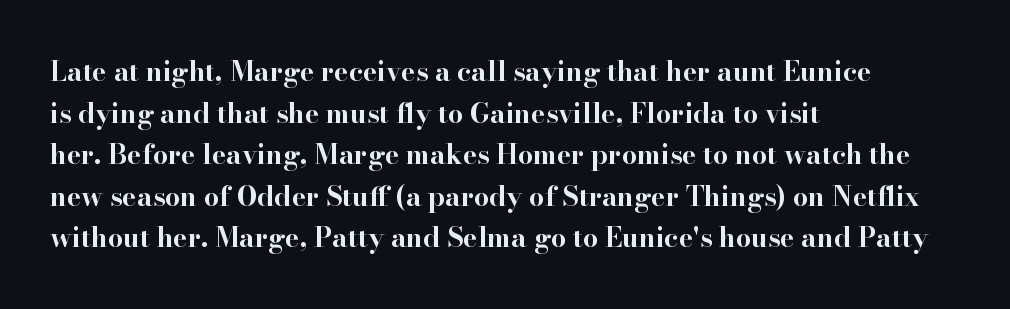
This sample keeps an unexceptional amount of space between lines. Which margin do the lines hug? The left one — the right edge is uneven. The specimen omits any rule beneath the text block's lines. Students, note that the glyphs here touch the page at normal intervals. This is heavy type, rendered in bold.
